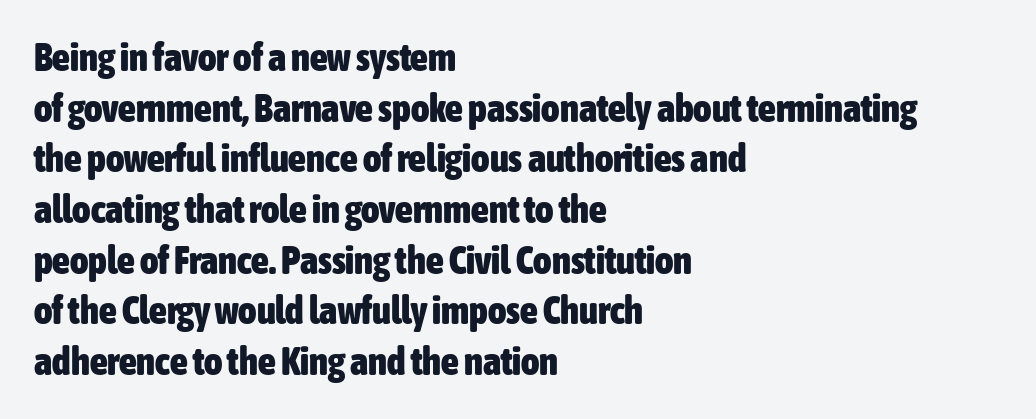
The image shows 39 px heavy, condensed sans-serif type, upright; set left-aligned, normal line spacing (1.3x), normal letter spacing, not underlined; low stroke contrast and a medium x-height.
